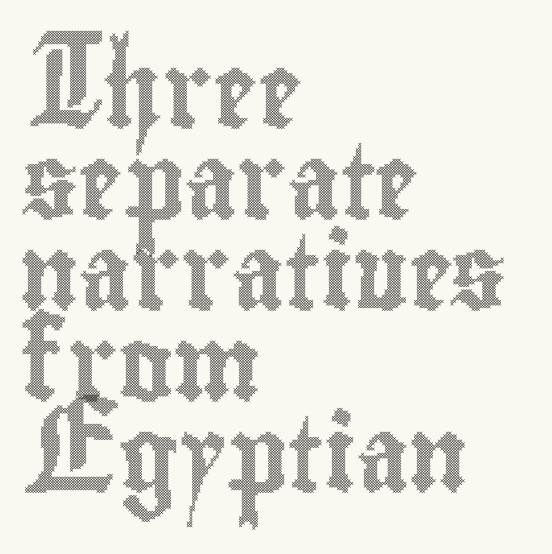
{"italic": "no", "width": "condensed", "x_height": "small", "monospaced": "no", "underline": "no", "align": "left", "line_spacing_ratio": 1.23, "letter_spacing": "normal", "letter_spacing_em": 0.0, "glyph_px": 74}
